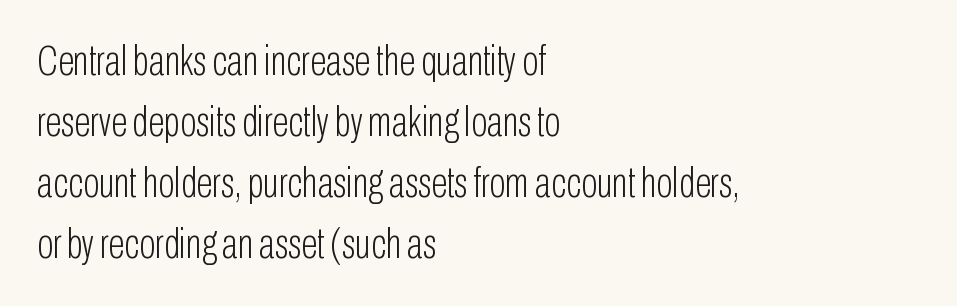
Do the letters lean? They stand straight. Notice how the passage keeps a crisp vertical edge on the left only. There is no visible air inserted between adjacent glyphs. Caption: face not bold, strokes unweighted. Proportional: the letters do not fall into vertical columns.
